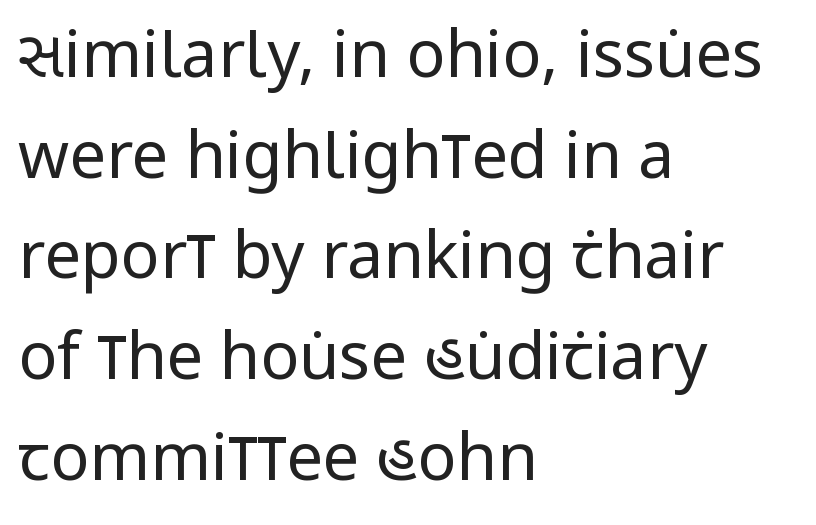
The designer left line spacing at the default. Students, note that the glyphs here touch the page at normal intervals. The type family on display is of the sans-serif kind. Rendered with straight, roman letterforms.
